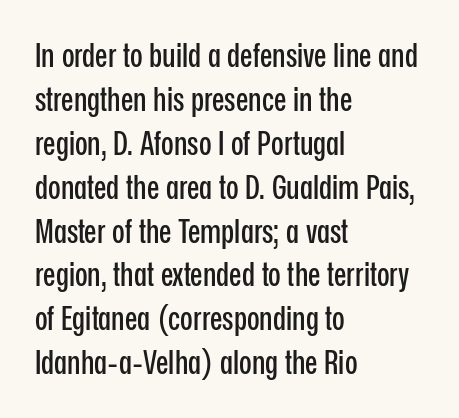
The image shows 33 px condensed sans-serif type, upright; set left-aligned, normal line spacing (1.33x), normal letter spacing, not underlined; low stroke contrast and a medium x-height.
